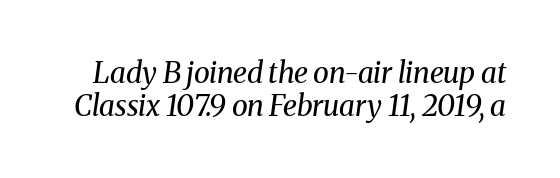
Is there much room between lines? No — they nearly touch. Summary of weight: not heavy and not bold. Compared with ordinary roman type, these characters are visibly tilted. Short note: letters normally spaced. The specimen omits any rule beneath the text block's lines. The rendering uses natural spacing where letterforms have individual widths.
